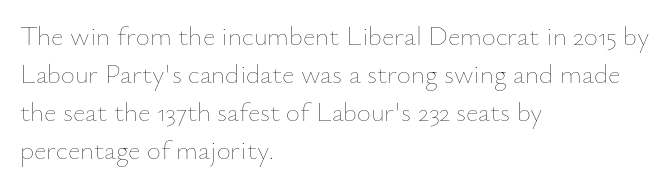
{"italic": "no", "bold": "no", "underline": "no", "align": "left", "line_spacing": "normal", "line_spacing_ratio": 1.41, "letter_spacing": "normal", "letter_spacing_em": 0.0, "glyph_px": 27}
